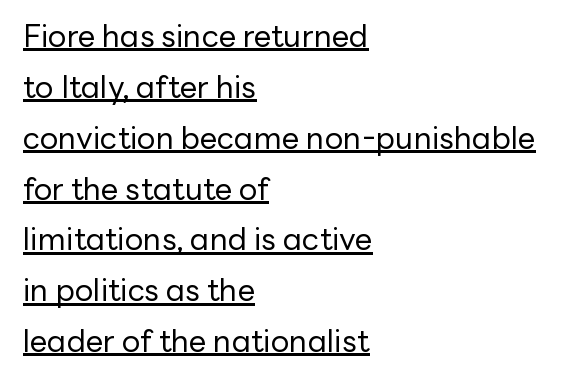
Q: Is the text bold? A: No.
Q: Is the text italic (slanted)? A: No, it is upright.
Q: Is the typeface a serif or a sans-serif typeface? A: Sans-serif.
Q: Is the text underlined? A: Yes.
Q: How is the paragraph aligned? A: Left-aligned.
Q: Is the spacing between letters normal or unusually wide? A: Normal.
Q: Is the spacing between lines tight, normal or loose? A: Normal.
Q: Width (condensed, normal, or wide)? A: Normal.
Q: Stroke contrast? A: Low.
Q: x-height? A: Medium.
Q: Monospaced? A: No.
